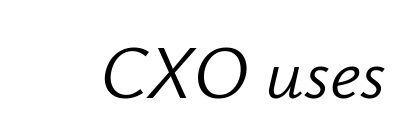
The image shows 76 px light type, italic (leaning right); set normal letter spacing, not underlined; low stroke contrast and a small x-height.
